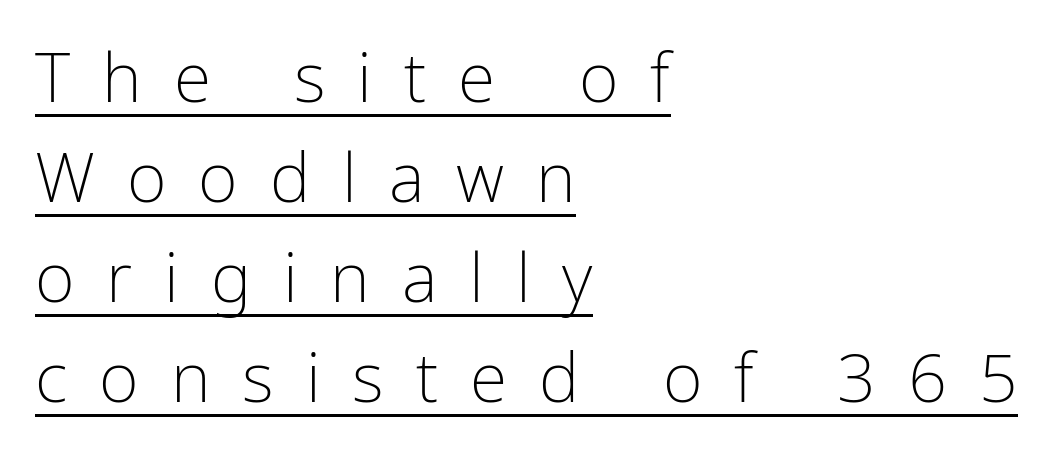
{"serif": "no", "italic": "no", "bold": "no", "weight": "light", "width": "condensed", "stroke_contrast": "low", "x_height": "medium", "monospaced": "no", "underline": "yes", "align": "left", "line_spacing": "normal", "line_spacing_ratio": 1.47, "letter_spacing": "wide", "letter_spacing_em": 0.47, "glyph_px": 68}
